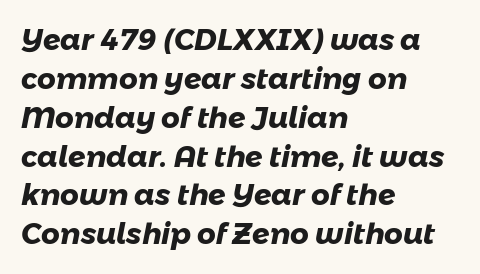
{"serif": "no", "bold": "yes", "weight": "heavy", "width": "normal", "stroke_contrast": "low", "x_height": "medium", "monospaced": "no", "underline": "no", "align": "left", "line_spacing": "normal", "line_spacing_ratio": 1.34, "letter_spacing": "normal", "letter_spacing_em": 0.0, "glyph_px": 29}
